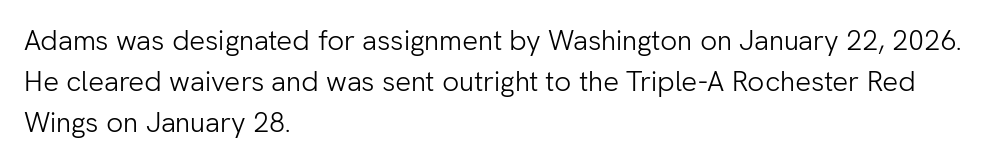
Q: Is the text bold? A: No.
Q: Is the text italic (slanted)? A: No, it is upright.
Q: Is the typeface a serif or a sans-serif typeface? A: Sans-serif.
Q: Is the text underlined? A: No.
Q: How is the paragraph aligned? A: Left-aligned.
Q: Is the spacing between letters normal or unusually wide? A: Normal.
Q: Is the spacing between lines tight, normal or loose? A: Normal.
Q: Width (condensed, normal, or wide)? A: Normal.
Q: Stroke contrast? A: Low.
Q: x-height? A: Medium.
Q: Monospaced? A: No.
